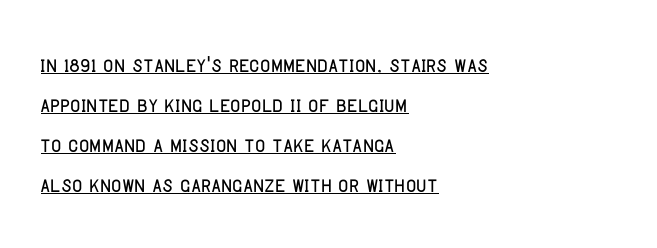
Is there an underline? Yes — a line sits under the letters. The face used here is rendered with its standard letterfit. Observe the absence of serifs on each vertical stroke in this sample. Reading down the column, the eye jumps a familiar distance to each next line. Proportional: the letters do not fall into vertical columns.
